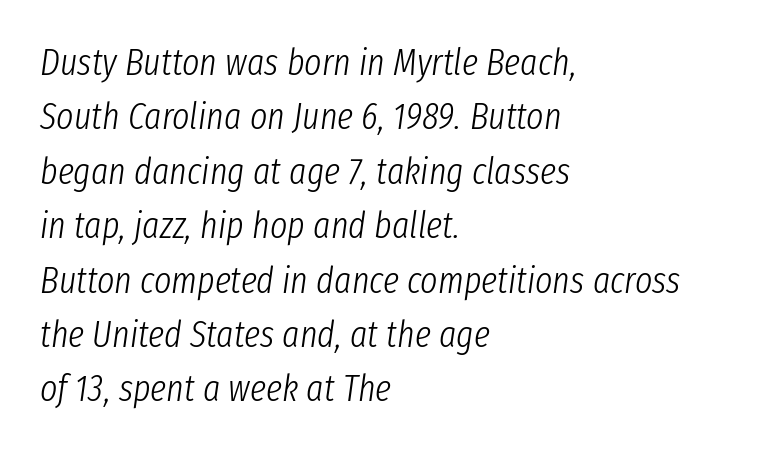
The image shows 37 px light, condensed type, italic (leaning right); set left-aligned, normal line spacing (1.47x), normal letter spacing, not underlined; low stroke contrast and a medium x-height.
